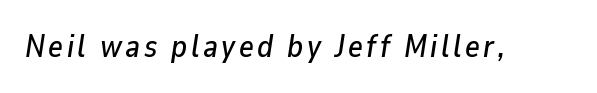
{"italic": "yes", "lean": "right", "slant_degrees": 9, "width": "normal", "stroke_contrast": "low", "x_height": "medium", "monospaced": "no", "underline": "no", "glyph_px": 31}
